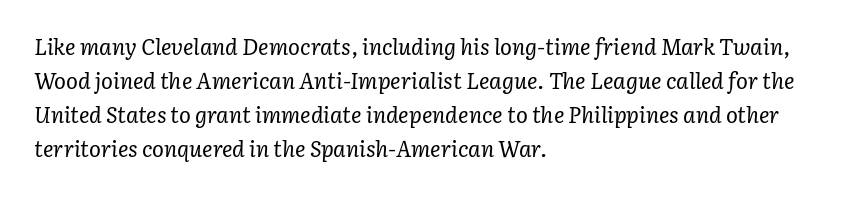
In terms of leading, this rendering sits right in the middle. This sample uses an oblique cut, with every glyph tilted off the vertical. Horizontal alignment here is leftward, the default for most running prose. Heaviness? Minimal to ordinary, like unemphasized prose. The letterforms sit shoulder to shoulder at normal distance.
